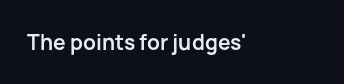
{"italic": "no", "bold": "yes", "underline": "no", "letter_spacing": "normal", "letter_spacing_em": 0.0, "glyph_px": 21}
